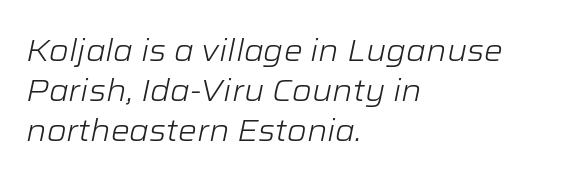
Horizontally, the lines are justified to the leading edge only. Descender tails drop into unmarked territory. Regular leading. The weight would be labelled regular, book, light, or lighter still.
